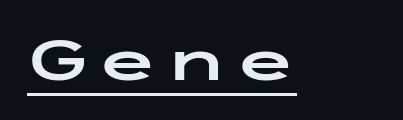
The image shows 57 px wide sans-serif type, upright; set underlined; low stroke contrast and a medium x-height.
